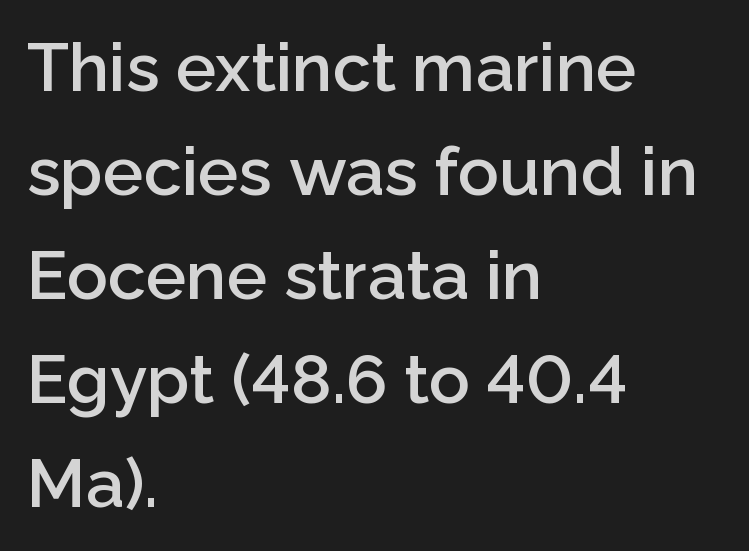
{"serif": "no", "italic": "no", "bold": "semi", "weight": "semibold", "width": "normal", "stroke_contrast": "low", "x_height": "medium", "monospaced": "no", "underline": "no", "align": "left", "line_spacing": "normal", "line_spacing_ratio": 1.53, "letter_spacing": "normal", "letter_spacing_em": 0.0, "glyph_px": 68}
